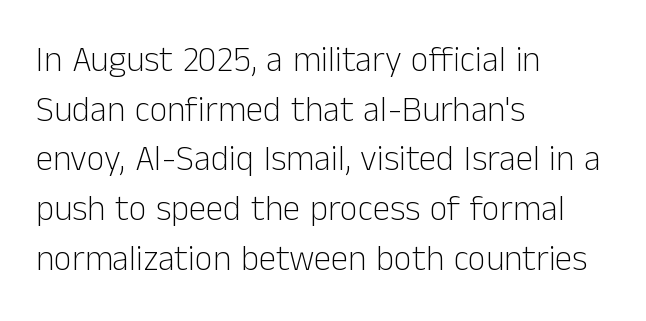
The rows are spaced the way most documents space them. The glyphs in this specimen are sans serif. This sample uses an upright cut, with every glyph sitting square on the baseline. Decoration check: the copy has no underline.
